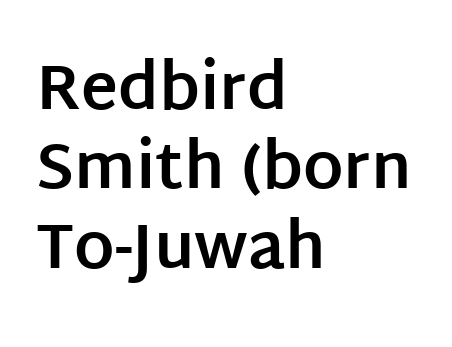
Q: Is the text bold? A: Yes.
Q: Is the text italic (slanted)? A: No, it is upright.
Q: Is the typeface a serif or a sans-serif typeface? A: Sans-serif.
Q: Is the text underlined? A: No.
Q: How is the paragraph aligned? A: Left-aligned.
Q: Is the spacing between letters normal or unusually wide? A: Normal.
Q: Is the spacing between lines tight, normal or loose? A: Normal.
Q: Width (condensed, normal, or wide)? A: Normal.
Q: Stroke contrast? A: Low.
Q: x-height? A: Large.
Q: Monospaced? A: No.
